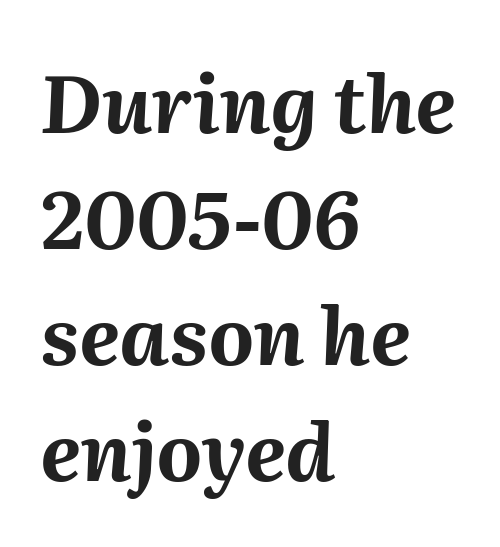
{"italic": "yes", "lean": "right", "slant_degrees": 2, "bold": "yes", "weight": "bold", "width": "normal", "stroke_contrast": "medium", "x_height": "medium", "monospaced": "no", "underline": "no", "align": "left", "line_spacing": "normal", "line_spacing_ratio": 1.47, "letter_spacing": "normal", "letter_spacing_em": 0.0, "glyph_px": 79}
